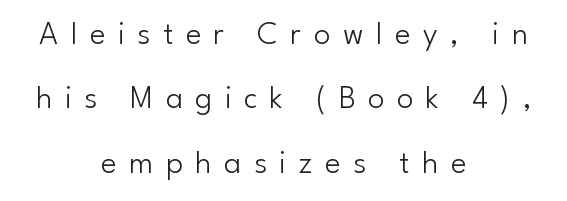
The image shows 33 px light sans-serif type, upright; set centered, loose line spacing (1.95x), unusually wide letter spacing (+0.38 em), not underlined; low stroke contrast and a small x-height.
